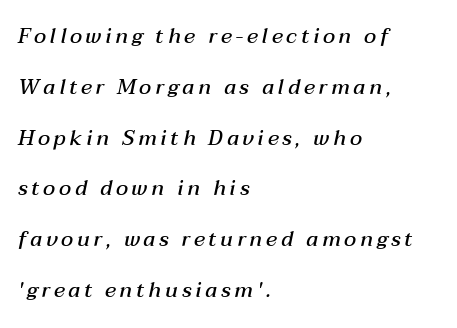
Q: Is the text bold? A: Semi-bold.
Q: Is the text italic (slanted)? A: Yes, it leans right by about 12 degrees.
Q: Is the text underlined? A: No.
Q: How is the paragraph aligned? A: Left-aligned.
Q: Is the spacing between lines tight, normal or loose? A: Loose.
